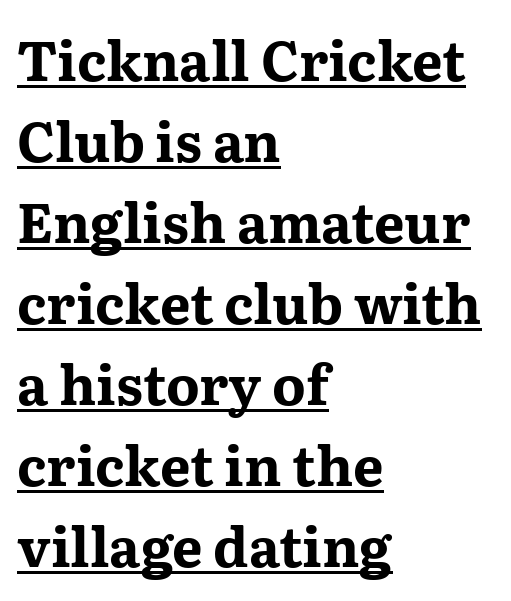
Q: Is the text bold? A: Yes.
Q: Is the text italic (slanted)? A: No, it is upright.
Q: Is the typeface a serif or a sans-serif typeface? A: Serif.
Q: Is the text underlined? A: Yes.
Q: How is the paragraph aligned? A: Left-aligned.
Q: Is the spacing between letters normal or unusually wide? A: Normal.
Q: Is the spacing between lines tight, normal or loose? A: Normal.
Q: Width (condensed, normal, or wide)? A: Wide.
Q: Stroke contrast? A: Medium.
Q: x-height? A: Medium.
Q: Monospaced? A: No.
